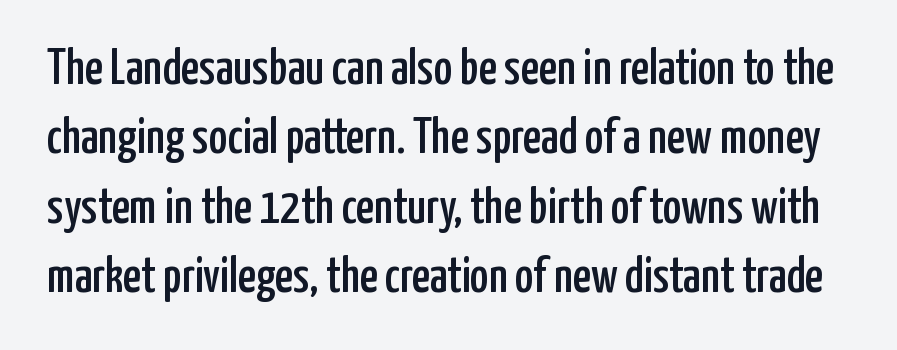
The type family on display is of the sans-serif kind. Normally led — the rows are evenly, conventionally spaced. Does extra space separate the letters? No, they use regular spacing. Type without underlining.
